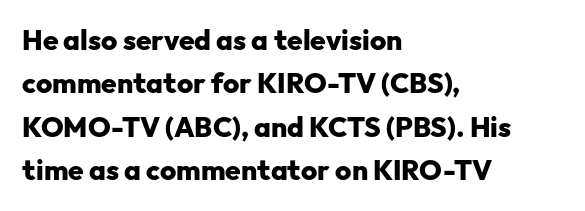
Q: Is the text bold? A: Yes.
Q: Is the text italic (slanted)? A: No, it is upright.
Q: Is the typeface a serif or a sans-serif typeface? A: Sans-serif.
Q: Is the text underlined? A: No.
Q: How is the paragraph aligned? A: Left-aligned.
Q: Is the spacing between letters normal or unusually wide? A: Normal.
Q: Is the spacing between lines tight, normal or loose? A: Normal.
Q: Width (condensed, normal, or wide)? A: Normal.
Q: Stroke contrast? A: Low.
Q: x-height? A: Medium.
Q: Monospaced? A: No.
